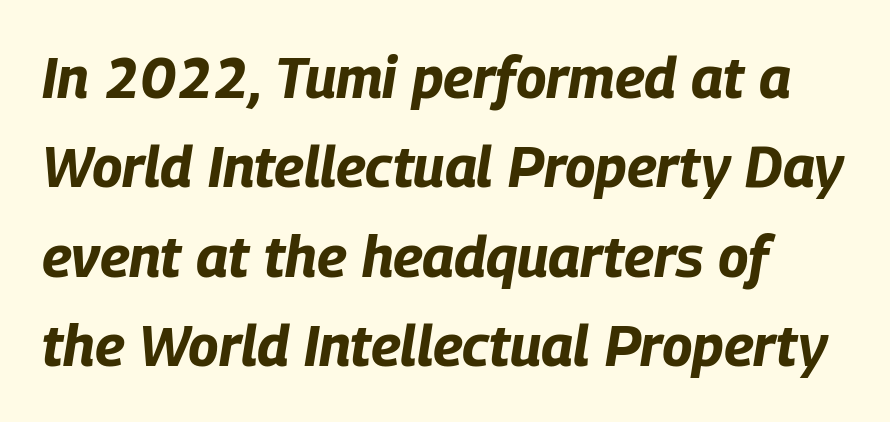
Q: Is the text bold? A: Yes.
Q: Is the text italic (slanted)? A: Yes, it leans right by about 9 degrees.
Q: Is the text underlined? A: No.
Q: Is the spacing between letters normal or unusually wide? A: Normal.
Q: Is the spacing between lines tight, normal or loose? A: Normal.
Q: Width (condensed, normal, or wide)? A: Condensed.
Q: Stroke contrast? A: Low.
Q: x-height? A: Large.
Q: Monospaced? A: No.
